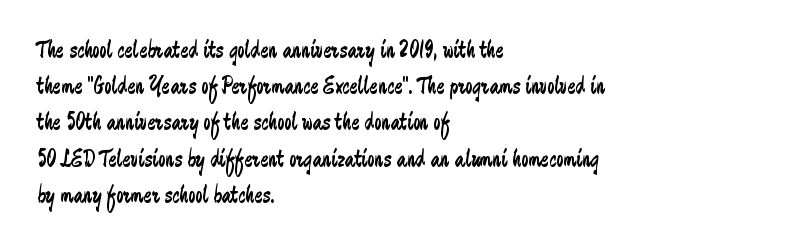
The image shows 25 px text type; set left-aligned, normal line spacing (1.45x), normal letter spacing, not underlined.
